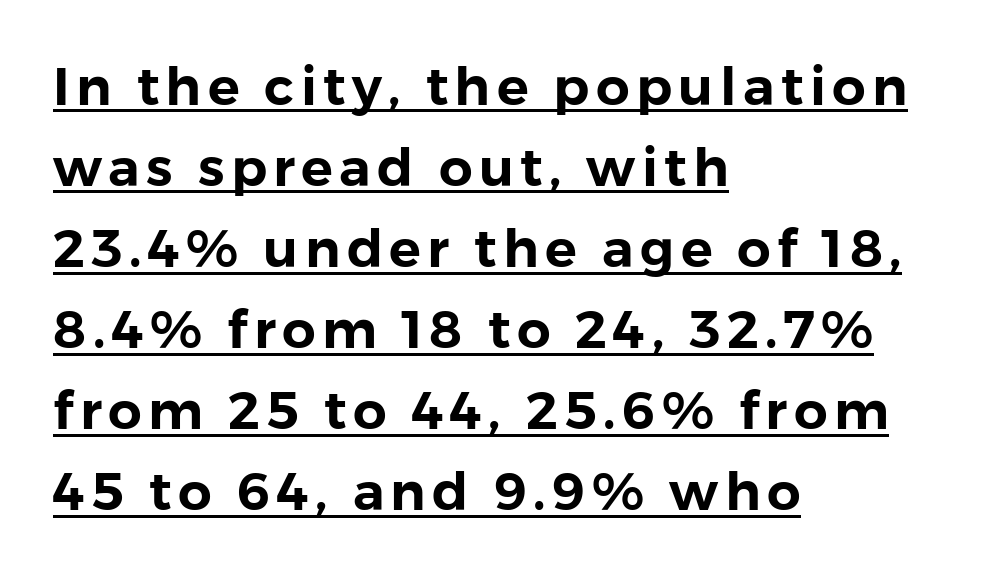
{"serif": "no", "italic": "no", "width": "normal", "x_height": "medium", "monospaced": "no", "underline": "yes", "align": "left", "line_spacing": "normal", "line_spacing_ratio": 1.53, "glyph_px": 53}
